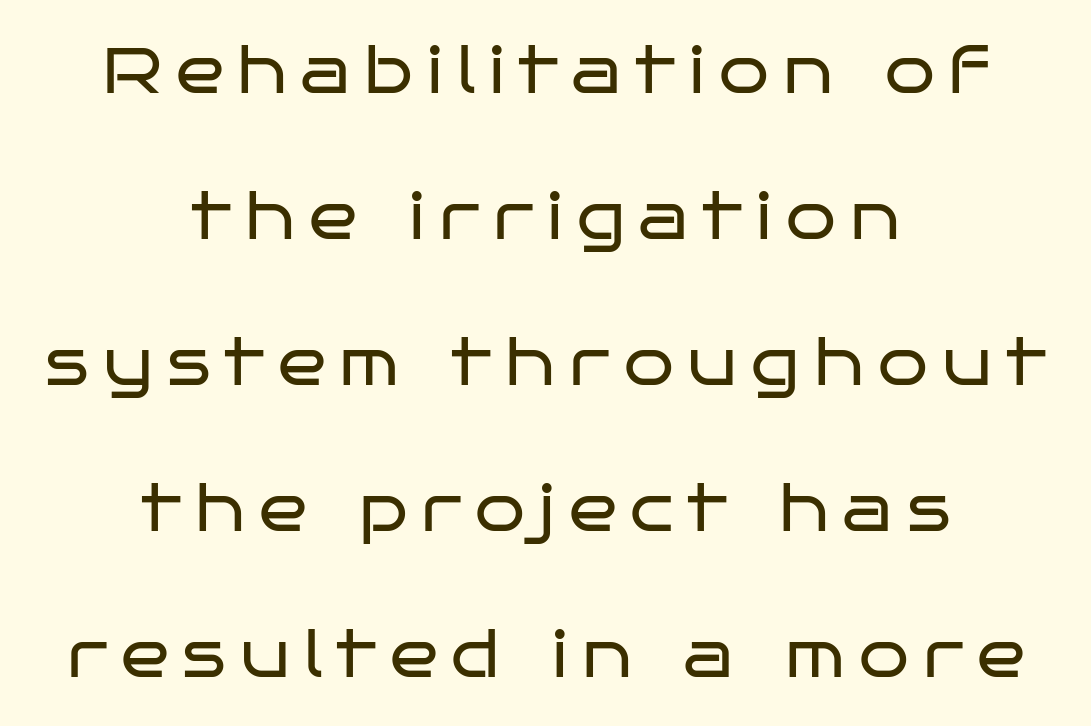
This is roman type, the default non-slanted kind. The rendering positions every line midway between the sides. The passage shown is not underscored anywhere. This sample uses expanded letter spacing, leaving extra air between glyphs.
